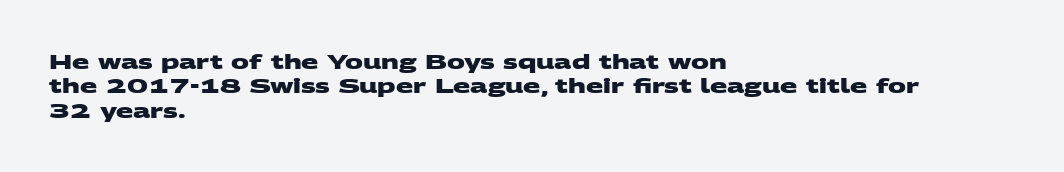
This sample uses plain, unmodified letter spacing. Words float on clear page, feet unadorned. Students, this is bold: see how much ink each stroke carries. The lines in this sample share a left origin and differ only in where they stop.
